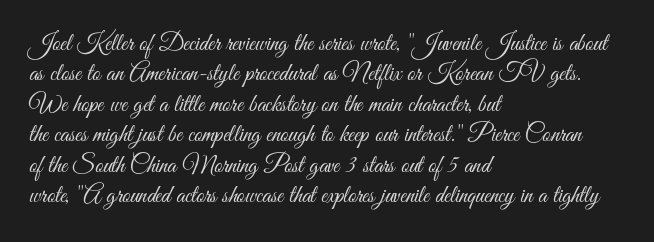
Q: Is the text bold? A: No.
Q: Is the text italic (slanted)? A: Yes.
Q: Is the text underlined? A: No.
Q: How is the paragraph aligned? A: Left-aligned.
Q: Is the spacing between letters normal or unusually wide? A: Normal.
Q: Is the spacing between lines tight, normal or loose? A: Normal.
